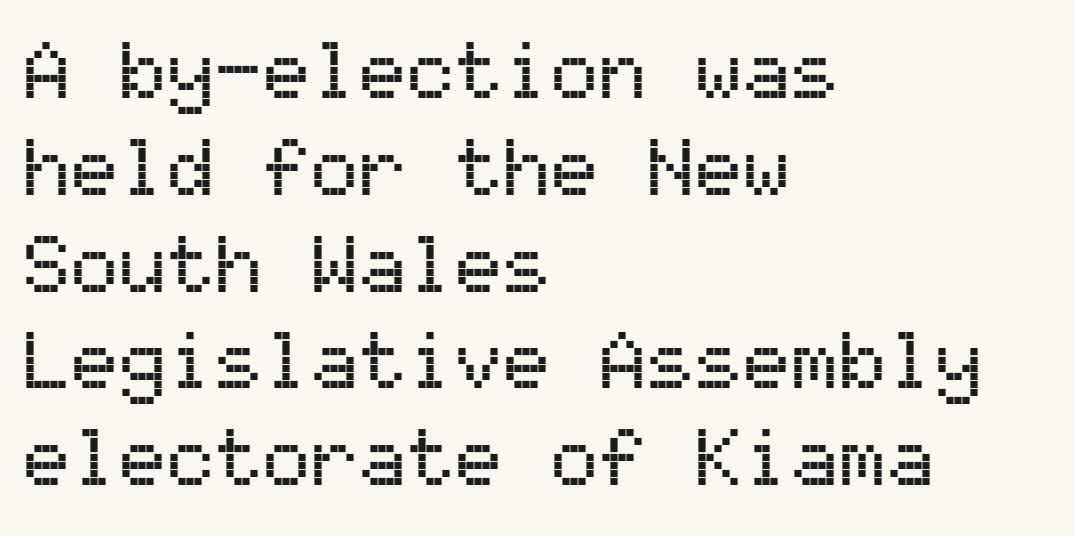
Alignment: flush left. Posture: straight, roman, zero tilt. Students, note that the glyphs here touch the page at normal intervals. The font family rendered here belongs to the sans-serif group.
